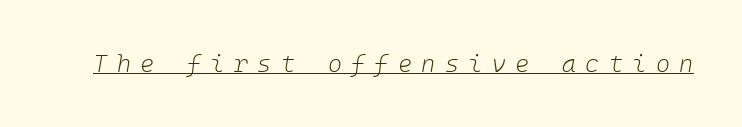
The letters are spread apart with noticeably loose tracking. It's the slanting kind of type. Like a heading marked for emphasis, these lines bear an underscore. Summary of weight: not heavy and not bold.
